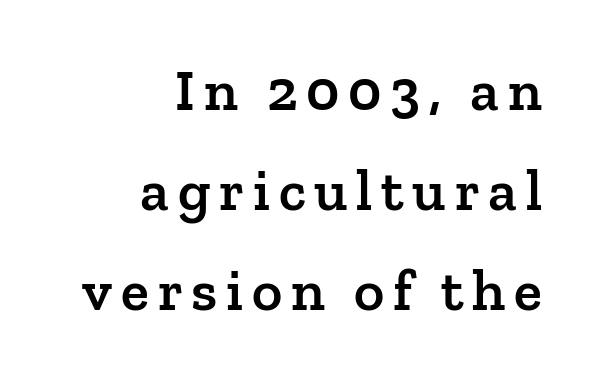
Q: Is the text bold? A: Semi-bold.
Q: Is the text italic (slanted)? A: No, it is upright.
Q: Is the typeface a serif or a sans-serif typeface? A: Serif.
Q: Is the text underlined? A: No.
Q: How is the paragraph aligned? A: Right-aligned.
Q: Width (condensed, normal, or wide)? A: Normal.
Q: Stroke contrast? A: Low.
Q: x-height? A: Medium.
Q: Monospaced? A: No.
